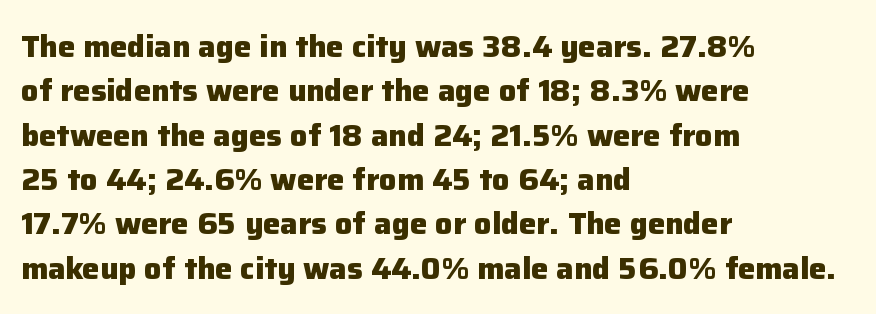
Q: Is the text bold? A: Yes.
Q: Is the text italic (slanted)? A: No, it is upright.
Q: Is the typeface a serif or a sans-serif typeface? A: Sans-serif.
Q: Is the text underlined? A: No.
Q: How is the paragraph aligned? A: Left-aligned.
Q: Is the spacing between letters normal or unusually wide? A: Normal.
Q: Is the spacing between lines tight, normal or loose? A: Normal.
Q: Width (condensed, normal, or wide)? A: Normal.
Q: Stroke contrast? A: Low.
Q: x-height? A: Medium.
Q: Monospaced? A: No.
